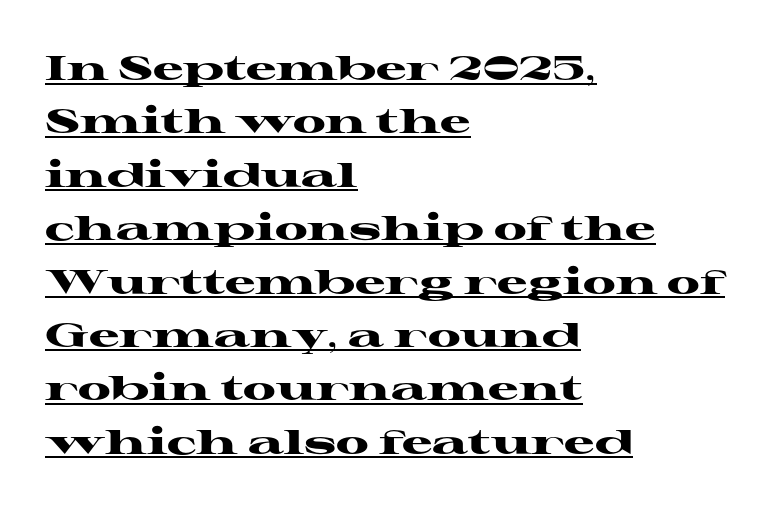
When letters stand straight like this, we call the style roman or upright. The glyphs have the mass of a bold cut. Short and long lines alike share a common starting point at left. Note the varied advance widths — an 'i' is clearly narrower than an 'm'. Does extra space separate the letters? No, they use regular spacing. The line-height multiplier appears to be the usual default.
